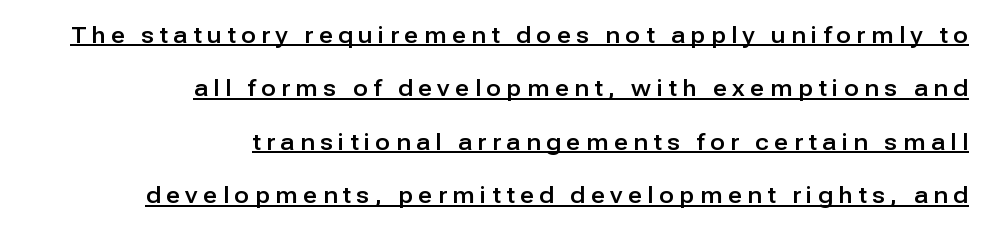
Underlining? Definitely there. Caption: expanded tracking, letters set apart. Summary of vertical rhythm: relaxed, with wide interline spacing. Teacher's note: observe the even right margin — that is flush-right alignment. Posture: upright roman.
